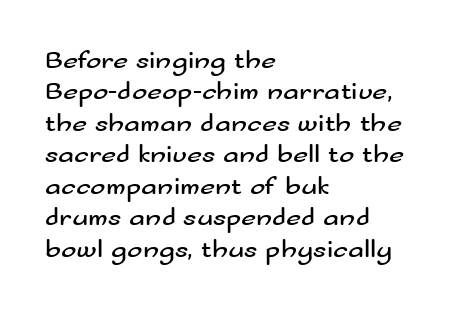
Q: Is the text bold? A: No.
Q: Is the text italic (slanted)? A: No, it is upright.
Q: Is the text underlined? A: No.
Q: How is the paragraph aligned? A: Left-aligned.
Q: Is the spacing between letters normal or unusually wide? A: Normal.
